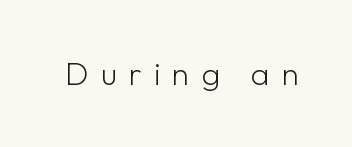
Q: Is the text bold? A: No.
Q: Is the text italic (slanted)? A: No, it is upright.
Q: Is the typeface a serif or a sans-serif typeface? A: Sans-serif.
Q: Is the text underlined? A: No.
Q: Is the spacing between letters normal or unusually wide? A: Unusually wide.
Q: Width (condensed, normal, or wide)? A: Normal.
Q: Stroke contrast? A: Low.
Q: x-height? A: Medium.
Q: Monospaced? A: No.
